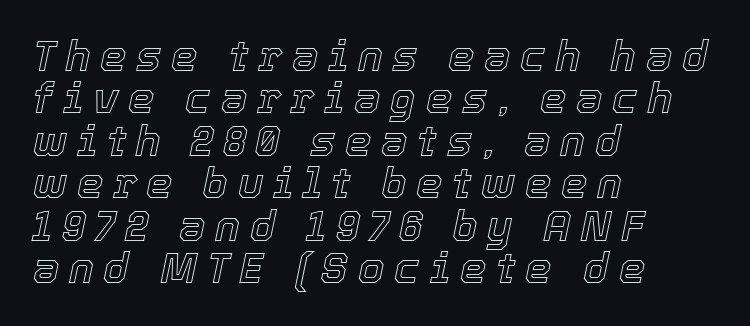
{"italic": "yes", "lean": "right", "slant_degrees": 12, "width": "normal", "x_height": "medium", "monospaced": "no", "underline": "no", "align": "left", "line_spacing": "tight", "line_spacing_ratio": 1.01, "letter_spacing": "wide", "letter_spacing_em": 0.23, "glyph_px": 42}
